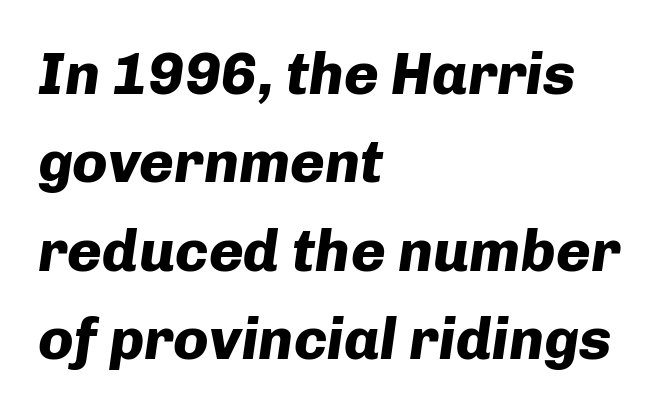
The image shows 59 px heavy type, italic (leaning right); set left-aligned, normal line spacing (1.5x), normal letter spacing, not underlined; low stroke contrast and a medium x-height.
